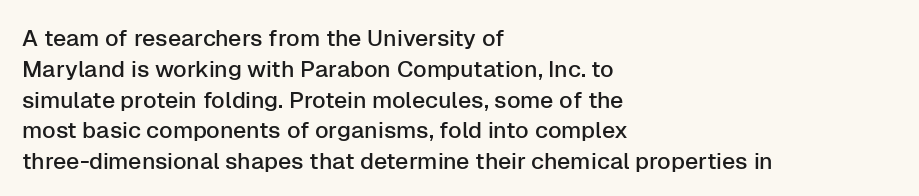
The glyphs are unaccompanied by any horizontal stroke below them. Quick note: not italic, upright. Each word holds together tightly as a unit, with standard inter-letter gaps. The paragraph shown leans on its left margin. Does the leading feel generous? No, just average.
